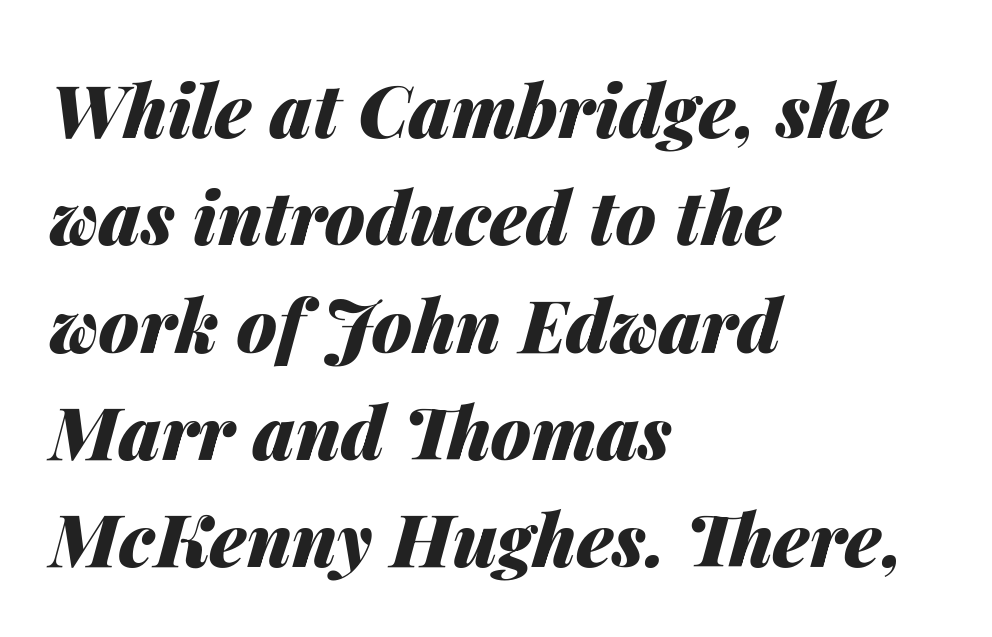
Q: Is the text bold? A: Yes.
Q: Is the text italic (slanted)? A: Yes, it leans right by about 14 degrees.
Q: Is the text underlined? A: No.
Q: How is the paragraph aligned? A: Left-aligned.
Q: Is the spacing between letters normal or unusually wide? A: Normal.
Q: Is the spacing between lines tight, normal or loose? A: Normal.
Q: Width (condensed, normal, or wide)? A: Normal.
Q: Stroke contrast? A: Medium.
Q: x-height? A: Medium.
Q: Monospaced? A: No.
